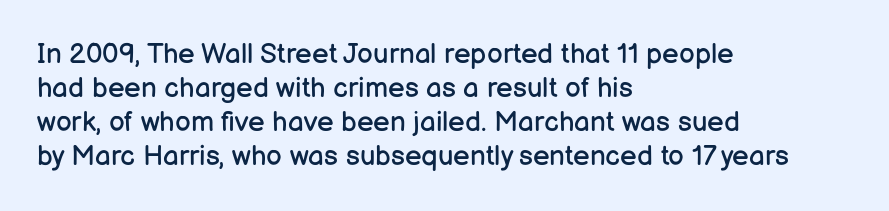
When letters stand straight like this, we call the style roman or upright. Regarding serifs, this sample does without them. The font sits on the lighter half of the weight spectrum, regular included. Spacing verdict: proportional, widths tailored to each character.
